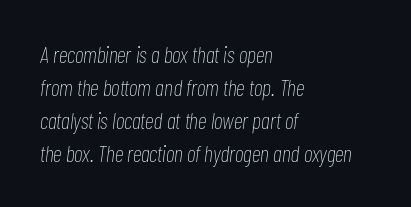
{"italic": "yes", "lean": "right", "slant_degrees": 7, "bold": "no", "underline": "no", "align": "left", "line_spacing": "normal", "line_spacing_ratio": 1.43, "letter_spacing": "normal", "letter_spacing_em": 0.0, "glyph_px": 23}
